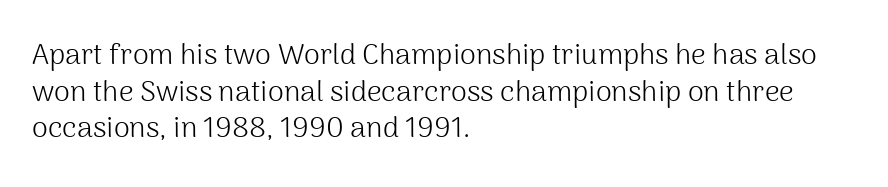
No feet cap the strokes, marking this as sans-serif type. Left-aligned paragraph, ragged on the right. In terms of leading, this rendering sits right in the middle. This sample uses plain, unmodified letter spacing. When letters stand straight like this, we call the style roman or upright. Only glyphs here, with clear space below each row.
